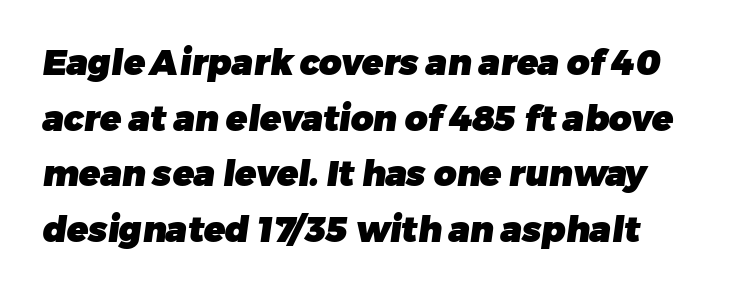
Q: Is the text bold? A: Yes.
Q: Is the typeface a serif or a sans-serif typeface? A: Sans-serif.
Q: Is the text underlined? A: No.
Q: How is the paragraph aligned? A: Left-aligned.
Q: Is the spacing between letters normal or unusually wide? A: Normal.
Q: Is the spacing between lines tight, normal or loose? A: Normal.
Q: Width (condensed, normal, or wide)? A: Normal.
Q: Stroke contrast? A: Low.
Q: x-height? A: Medium.
Q: Monospaced? A: No.
